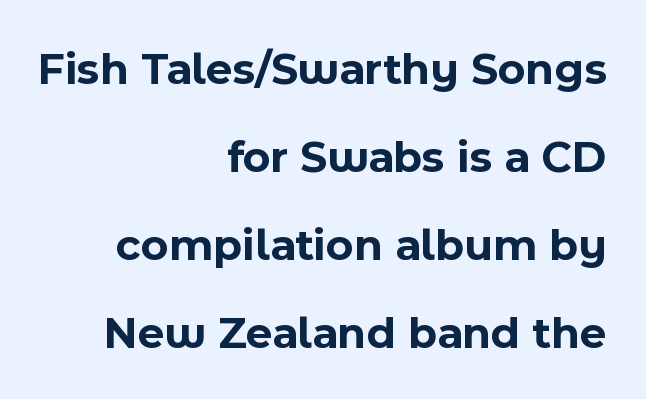
The rendering keeps characters at their native spacing. Caption: bold face, heavy strokes. Which margin do the lines hug? The right one — the left edge is uneven. Decoration check: the copy has no underline. Think of a printed novel: that variable character pitch is what you see here.
